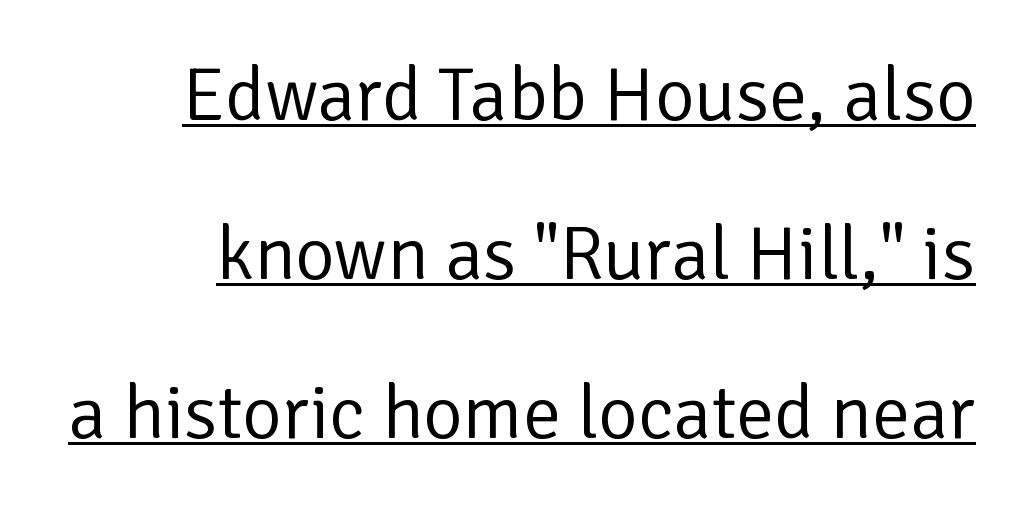
{"serif": "no", "italic": "no", "bold": "no", "weight": "regular", "width": "normal", "stroke_contrast": "low", "x_height": "medium", "monospaced": "no", "underline": "yes", "line_spacing": "loose", "line_spacing_ratio": 2.09, "letter_spacing": "normal", "letter_spacing_em": 0.0, "glyph_px": 76}
